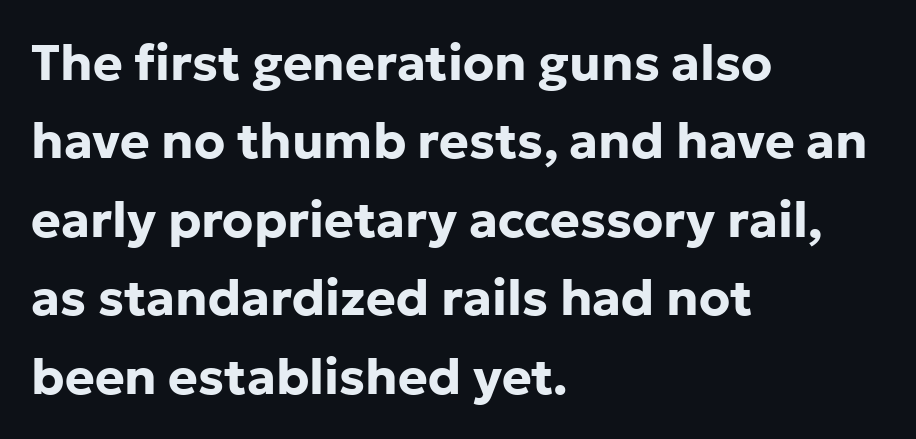
The image shows 50 px bold sans-serif type, upright; set left-aligned, normal line spacing (1.57x), normal letter spacing, not underlined; low stroke contrast and a medium x-height.
